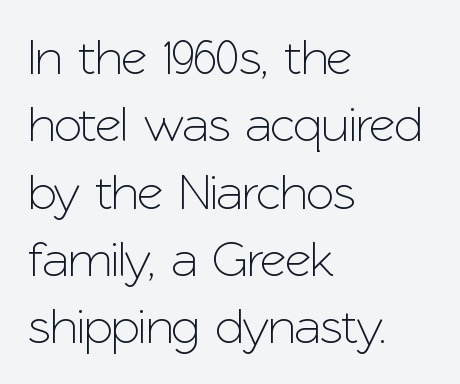
Q: Is the text italic (slanted)? A: No, it is upright.
Q: Is the typeface a serif or a sans-serif typeface? A: Sans-serif.
Q: Is the text underlined? A: No.
Q: How is the paragraph aligned? A: Left-aligned.
Q: Is the spacing between letters normal or unusually wide? A: Normal.
Q: Is the spacing between lines tight, normal or loose? A: Normal.
Q: Width (condensed, normal, or wide)? A: Normal.
Q: Stroke contrast? A: Low.
Q: x-height? A: Medium.
Q: Monospaced? A: No.
